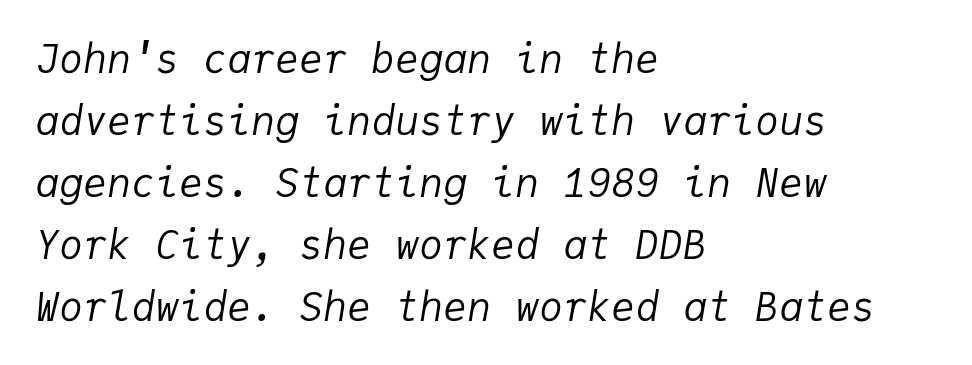
Baseline-to-baseline distance is the conventional proportion of letter height. The area under the type is left untouched. Summary of weight: not heavy and not bold. Every character here occupies the same horizontal width, giving the sample a typewriter-like rhythm. Horizontally, the lines are justified to the leading edge only. The line texture is even and compact thanks to regular tracking.
